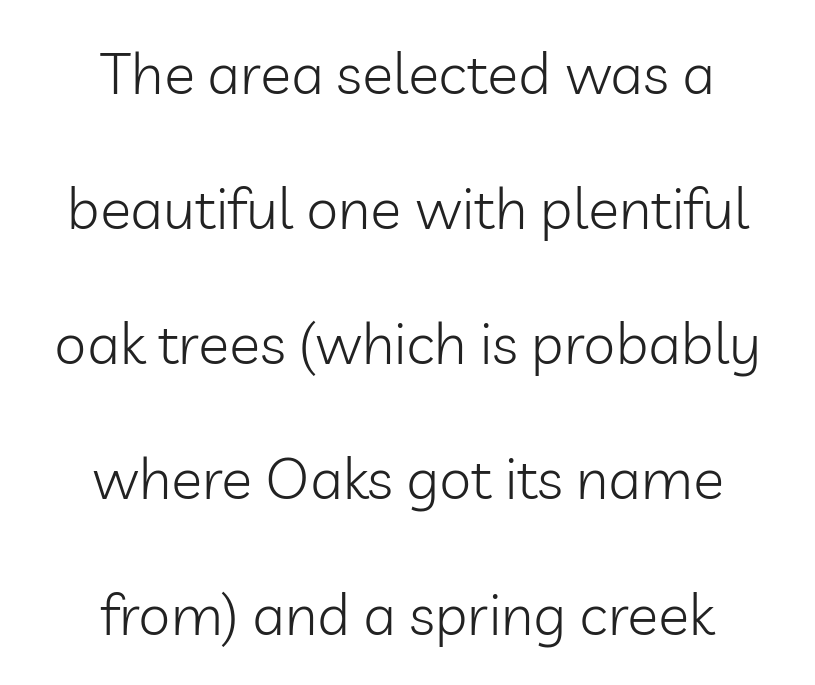
Q: Is the text bold? A: No.
Q: Is the text italic (slanted)? A: No, it is upright.
Q: Is the typeface a serif or a sans-serif typeface? A: Sans-serif.
Q: Is the text underlined? A: No.
Q: How is the paragraph aligned? A: Centered.
Q: Is the spacing between letters normal or unusually wide? A: Normal.
Q: Is the spacing between lines tight, normal or loose? A: Loose.
Q: Width (condensed, normal, or wide)? A: Normal.
Q: Stroke contrast? A: Low.
Q: x-height? A: Medium.
Q: Monospaced? A: No.
